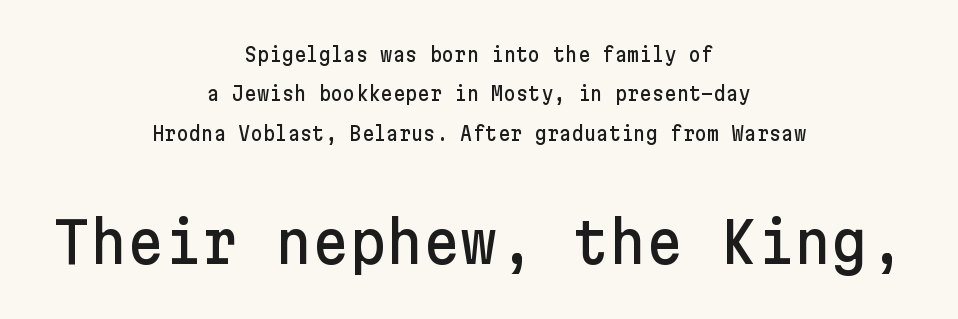
Q: Is the text italic (slanted)? A: No, it is upright.
Q: Is the typeface a serif or a sans-serif typeface? A: Sans-serif.
Q: Is the text underlined? A: No.
Q: How is the paragraph aligned? A: Centered.
Q: Is the spacing between letters normal or unusually wide? A: Normal.
Q: Is the spacing between lines tight, normal or loose? A: Loose.
Q: Which block of text is set in a larger size, the first (top) or the second (bottom)? A: The second (bottom) one.
Q: Width (condensed, normal, or wide)? A: Normal.
Q: Stroke contrast? A: Low.
Q: x-height? A: Medium.
